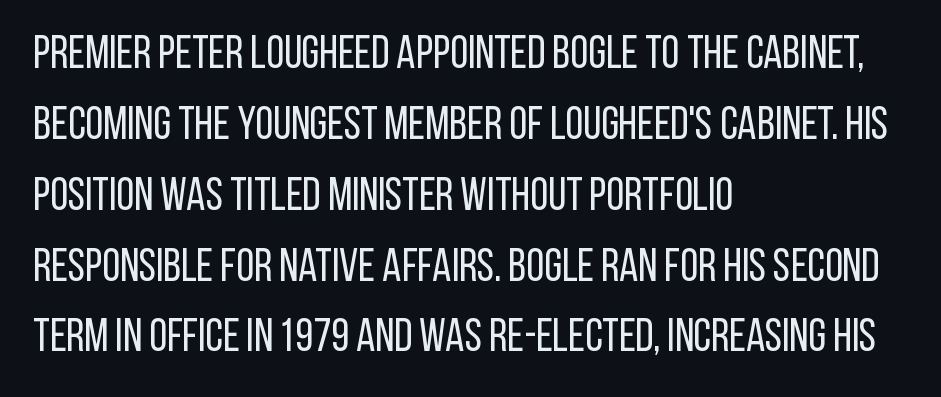
Q: Is the text bold? A: No.
Q: Is the text italic (slanted)? A: No, it is upright.
Q: Is the typeface a serif or a sans-serif typeface? A: Sans-serif.
Q: Is the text underlined? A: No.
Q: How is the paragraph aligned? A: Left-aligned.
Q: Is the spacing between letters normal or unusually wide? A: Normal.
Q: Is the spacing between lines tight, normal or loose? A: Normal.
Q: Width (condensed, normal, or wide)? A: Condensed.
Q: Stroke contrast? A: Low.
Q: x-height? A: Large.
Q: Monospaced? A: No.
